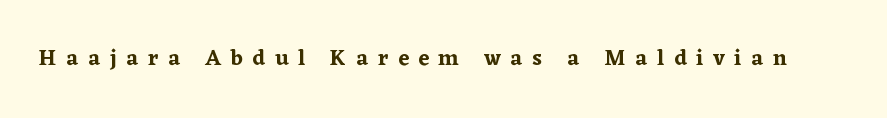
Q: Is the text italic (slanted)? A: No, it is upright.
Q: Is the text underlined? A: No.
Q: Is the spacing between letters normal or unusually wide? A: Unusually wide.
